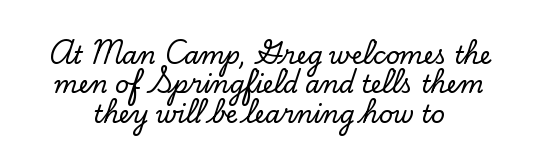
{"underline": "no", "align": "center", "line_spacing_ratio": 1.22, "letter_spacing": "normal", "letter_spacing_em": 0.0, "glyph_px": 24}
